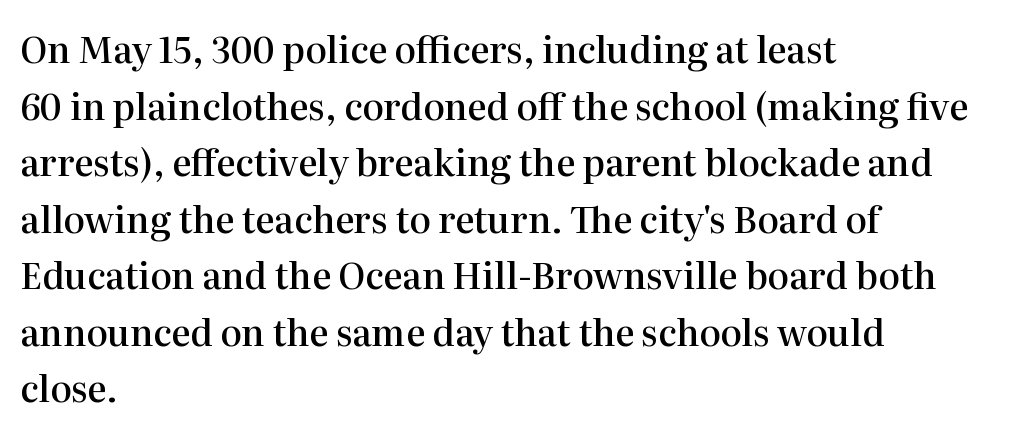
Inter-character spacing is left at the font's built-in metrics. These words are printed semibold, heavier than regular yet not bold. The lettering stays uniformly vertical, giving the passage a roman look. The lines in this sample share a left origin and differ only in where they stop.
